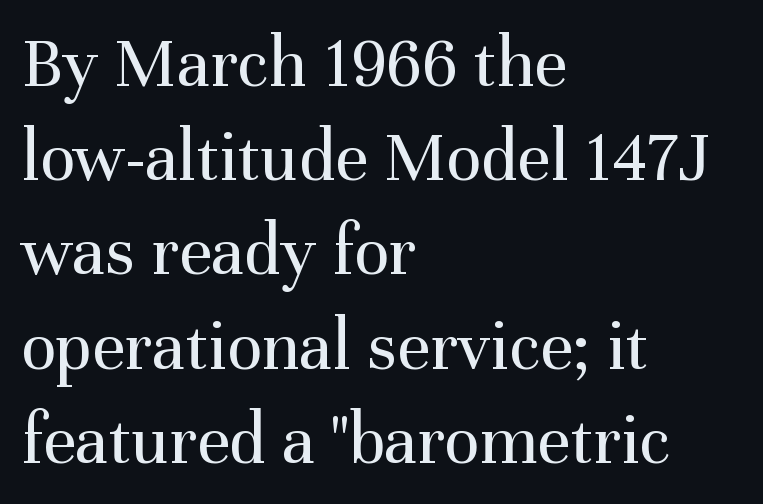
A normal amount of white space separates one row of letters from the next. Heaviness? Minimal to ordinary, like unemphasized prose. A clean baseline with only descenders dipping below it. There is no visible air inserted between adjacent glyphs. What kind of face is this? One with serifs. The font's upright variant was chosen for this text.
